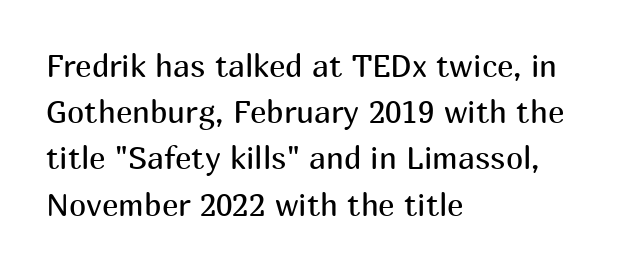
Q: Is the text bold? A: No.
Q: Is the text italic (slanted)? A: No, it is upright.
Q: Is the typeface a serif or a sans-serif typeface? A: Sans-serif.
Q: Is the text underlined? A: No.
Q: How is the paragraph aligned? A: Left-aligned.
Q: Is the spacing between letters normal or unusually wide? A: Normal.
Q: Is the spacing between lines tight, normal or loose? A: Normal.
Q: Width (condensed, normal, or wide)? A: Normal.
Q: Stroke contrast? A: Medium.
Q: x-height? A: Medium.
Q: Monospaced? A: No.
